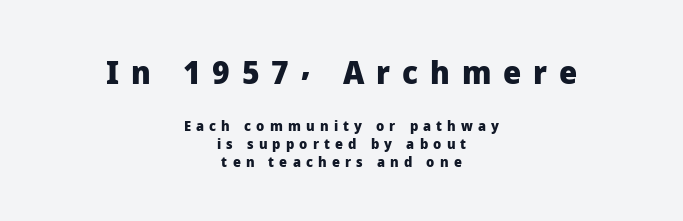
{"serif": "no", "italic": "no", "bold": "yes", "weight": "heavy", "width": "normal", "stroke_contrast": "low", "x_height": "medium", "monospaced": "no", "underline": "no", "align": "center", "line_spacing": "normal", "line_spacing_ratio": 1.29, "letter_spacing": "wide", "letter_spacing_em": 0.37, "larger_block": "first", "size_ratio": 2.29, "glyph_px": 32}
